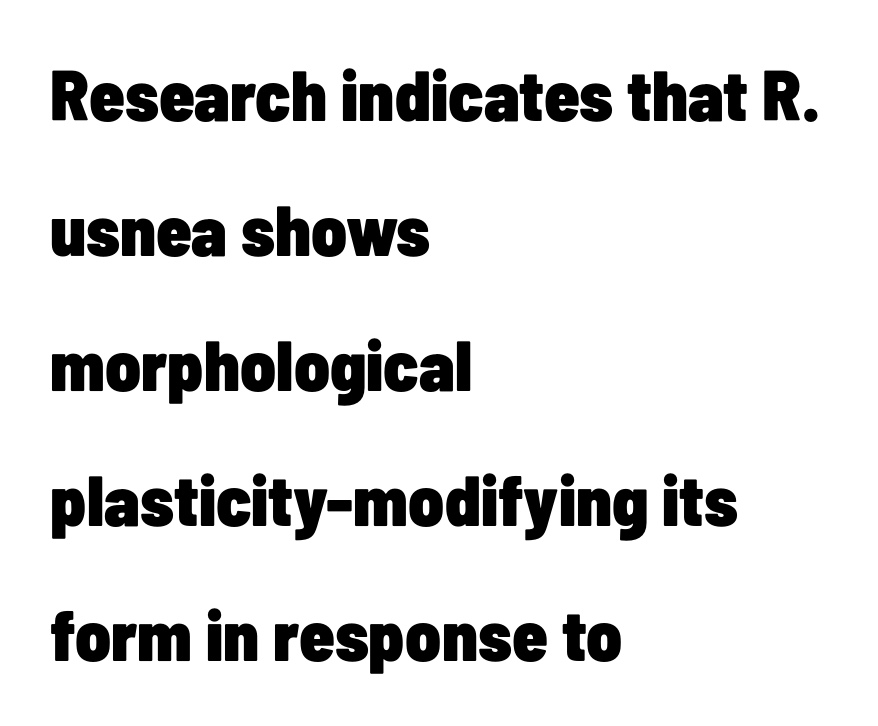
Q: Is the text bold? A: Yes.
Q: Is the text italic (slanted)? A: No, it is upright.
Q: Is the typeface a serif or a sans-serif typeface? A: Sans-serif.
Q: Is the text underlined? A: No.
Q: How is the paragraph aligned? A: Left-aligned.
Q: Is the spacing between letters normal or unusually wide? A: Normal.
Q: Is the spacing between lines tight, normal or loose? A: Loose.
Q: Width (condensed, normal, or wide)? A: Condensed.
Q: Stroke contrast? A: Low.
Q: x-height? A: Medium.
Q: Monospaced? A: No.
